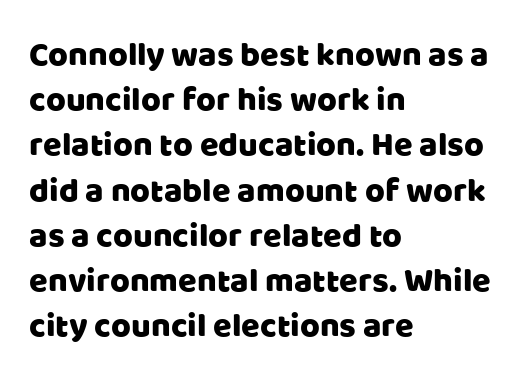
Q: Is the text italic (slanted)? A: No, it is upright.
Q: Is the typeface a serif or a sans-serif typeface? A: Sans-serif.
Q: Is the text underlined? A: No.
Q: How is the paragraph aligned? A: Left-aligned.
Q: Is the spacing between letters normal or unusually wide? A: Normal.
Q: Is the spacing between lines tight, normal or loose? A: Normal.
Q: Width (condensed, normal, or wide)? A: Normal.
Q: Stroke contrast? A: Low.
Q: x-height? A: Large.
Q: Monospaced? A: No.
